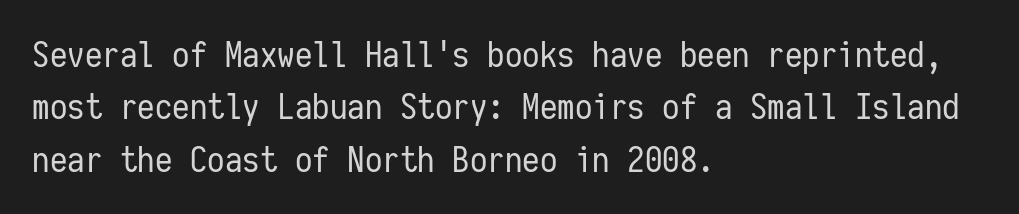
The horizontal fit of the characters is conventional and even. Posture: straight, roman, zero tilt. Honestly, there is no underline to notice here at all. The lines sit at an ordinary, default distance from one another.
